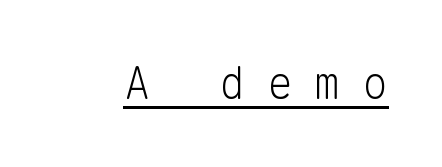
{"serif": "no", "italic": "no", "bold": "no", "weight": "light", "width": "normal", "stroke_contrast": "low", "x_height": "medium", "monospaced": "yes", "underline": "yes", "letter_spacing": "wide", "letter_spacing_em": 0.48, "glyph_px": 44}
